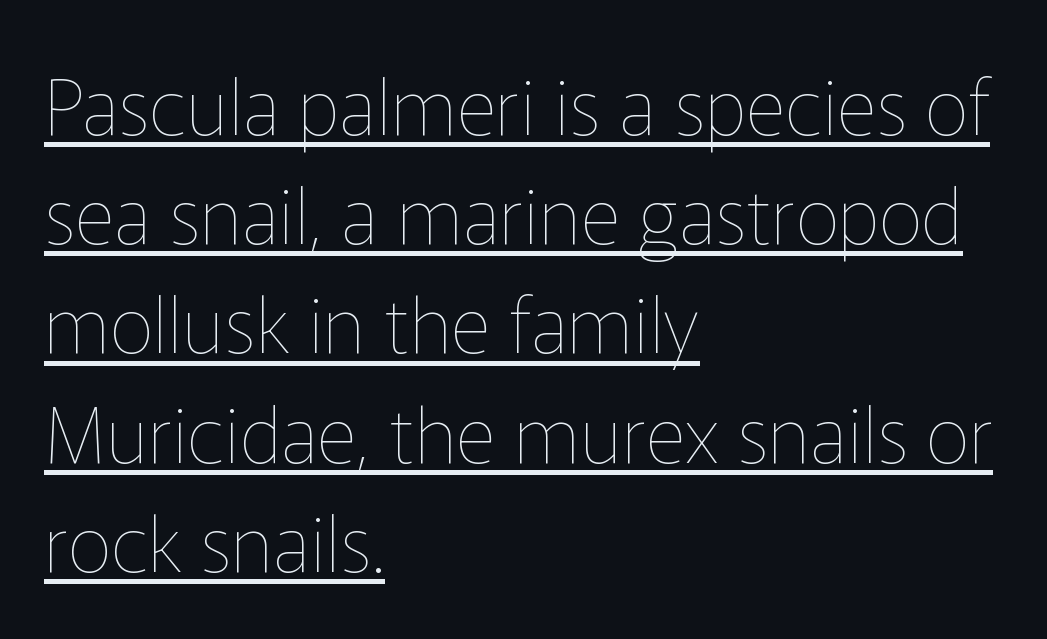
{"italic": "no", "bold": "no", "weight": "thin", "width": "normal", "stroke_contrast": "low", "x_height": "medium", "monospaced": "no", "underline": "yes", "align": "left", "line_spacing": "normal", "line_spacing_ratio": 1.4, "letter_spacing": "normal", "letter_spacing_em": 0.0, "glyph_px": 78}
